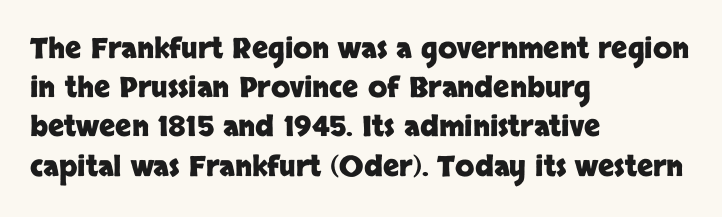
The image shows 28 px heavy sans-serif type, upright; set left-aligned, normal line spacing (1.4x), normal letter spacing, not underlined; low stroke contrast and a large x-height.
